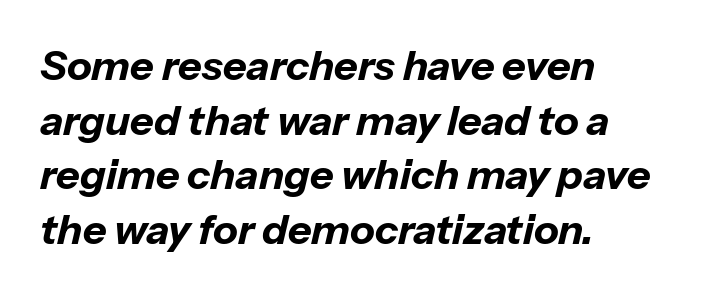
The line texture is even and compact thanks to regular tracking. The specimen omits any rule beneath the text block's lines. The rendering anchors every line to the left-hand side. The block of text has a typical density, with ordinary space between rows. Heft: maximum for text — a bold.
